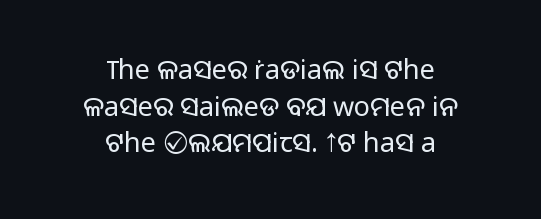
Q: Is the text bold? A: No.
Q: Is the text italic (slanted)? A: No, it is upright.
Q: Is the text underlined? A: No.
Q: How is the paragraph aligned? A: Centered.
Q: Is the spacing between letters normal or unusually wide? A: Normal.
Q: Is the spacing between lines tight, normal or loose? A: Normal.
